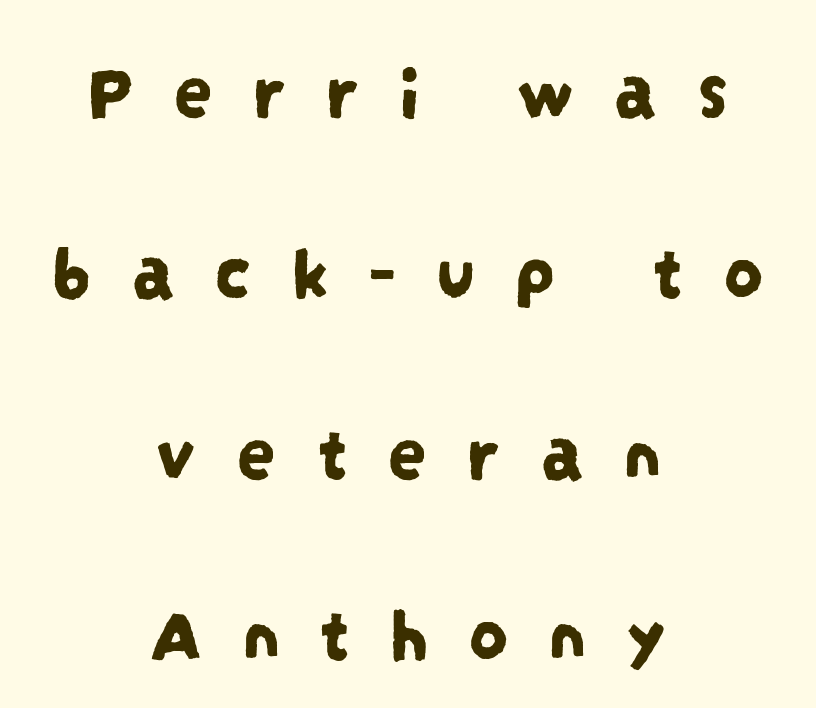
Letter spacing: wide. Beneath every word, the page is bare. Rows of type keep a wide berth in the vertical direction. The rendering positions every line midway between the sides. Looks like regular typesetting: each glyph gets only the width it needs.
